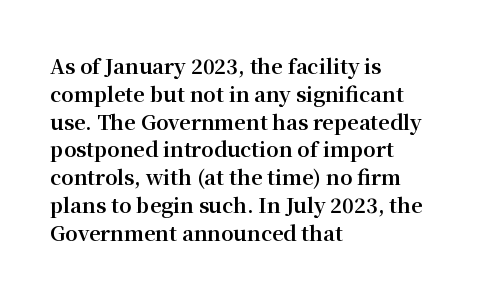
Is there any slant? The stems are plumb. Notice how thick the strokes are: this is what a full bold looks like. The vertical gap from one line to the next is medium. Leftover space on each line is placed entirely after the last word. The zone under the glyphs is completely vacant.
